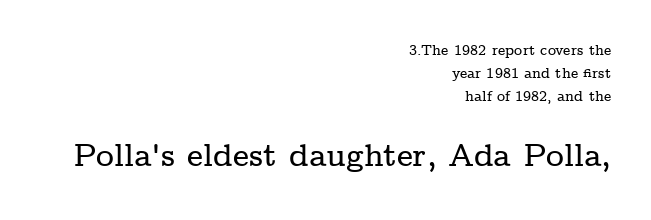
The image shows 31 px wide serif type, upright; set right-aligned, normal line spacing (1.65x), normal letter spacing, not underlined; the second (bottom) block is 2.21x larger; low stroke contrast and a medium x-height.
